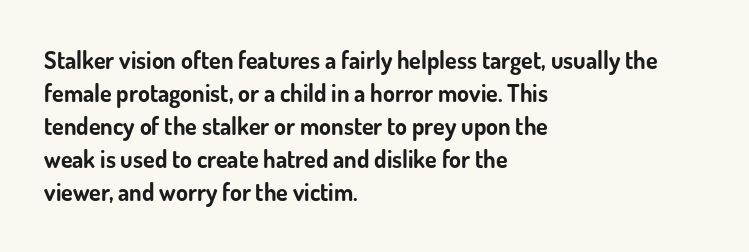
The image shows 24 px bold type, upright; set left-aligned, normal line spacing (1.38x), normal letter spacing, not underlined.
